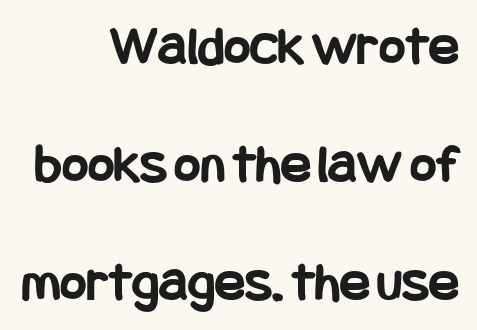
The image shows 56 px bold, condensed sans-serif type, upright; set right-aligned, loose line spacing (2.11x), normal letter spacing, not underlined; low stroke contrast and a large x-height.
